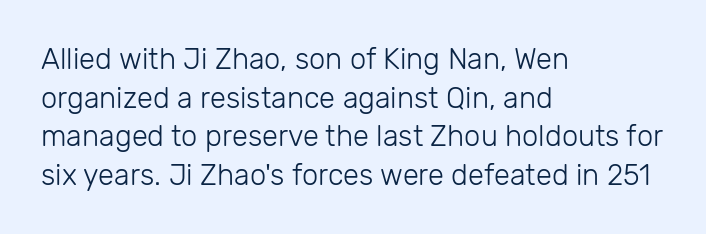
Leading matches the norm, producing a regular column. No chunkiness to these letters — they're not bold. Style check: upright. The rendering uses natural spacing where letterforms have individual widths.
